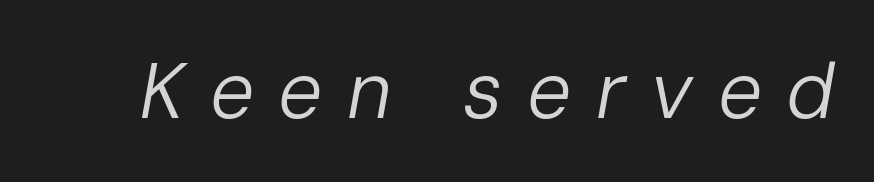
{"italic": "yes", "lean": "right", "slant_degrees": 10, "bold": "no", "weight": "regular", "width": "normal", "stroke_contrast": "low", "x_height": "medium", "monospaced": "no", "underline": "no", "letter_spacing": "wide", "letter_spacing_em": 0.31, "glyph_px": 79}
